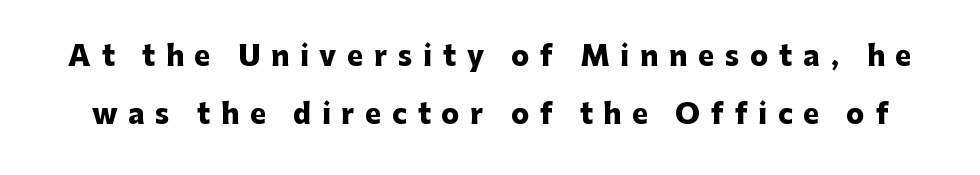
{"italic": "no", "bold": "yes", "underline": "no", "line_spacing": "loose", "line_spacing_ratio": 2.13, "letter_spacing": "wide", "letter_spacing_em": 0.4, "glyph_px": 27}
